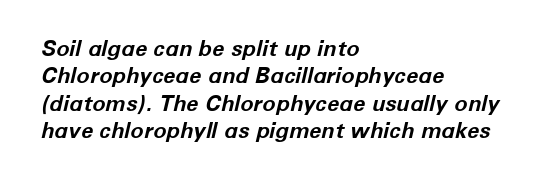
Looking at the ascenders, they clearly lean. Line starts are locked; line ends wander. The face used here is rendered with its standard letterfit. Regular leading. This is heavy type, rendered in bold.
